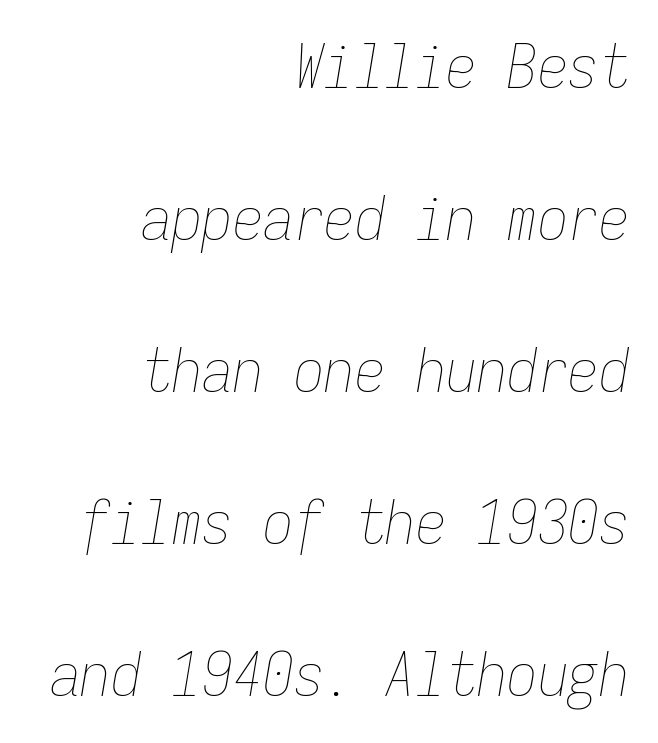
{"italic": "yes", "lean": "right", "slant_degrees": 9, "bold": "no", "weight": "thin", "width": "condensed", "stroke_contrast": "low", "x_height": "medium", "monospaced": "yes", "underline": "no", "align": "right", "line_spacing": "loose", "line_spacing_ratio": 2.49, "letter_spacing": "normal", "letter_spacing_em": 0.0, "glyph_px": 61}
